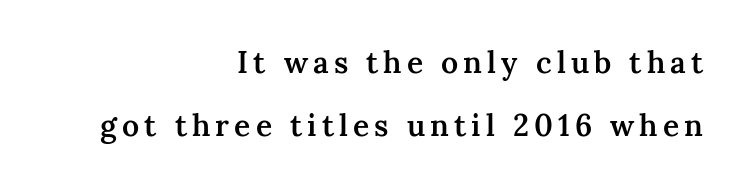
Whoever set this chose breathing room over compactness in the vertical rhythm. Ordinary non-slanted type is in use. Does the type have serifs? Yes, each stem ends in a small foot. Quick note: underline off. The paragraph has a hard right edge and a soft left edge.
